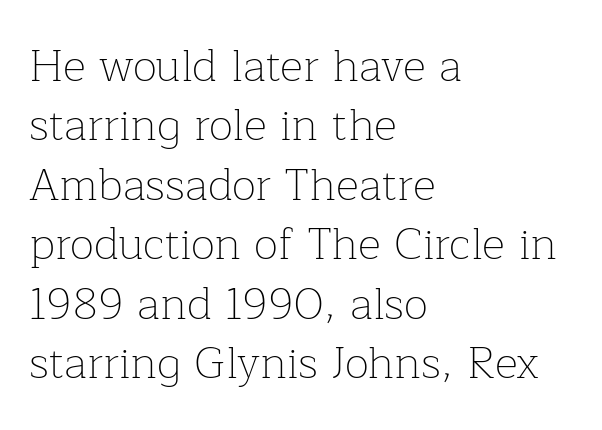
{"serif": "yes", "italic": "no", "bold": "no", "weight": "thin", "width": "normal", "stroke_contrast": "low", "x_height": "medium", "monospaced": "no", "underline": "no", "align": "left", "line_spacing": "normal", "line_spacing_ratio": 1.32, "letter_spacing": "normal", "letter_spacing_em": 0.0, "glyph_px": 45}
